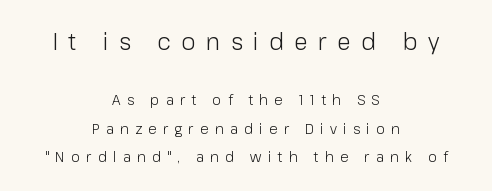
Q: Is the text bold? A: No.
Q: Is the text italic (slanted)? A: No, it is upright.
Q: Is the text underlined? A: No.
Q: How is the paragraph aligned? A: Centered.
Q: Is the spacing between letters normal or unusually wide? A: Unusually wide.
Q: Is the spacing between lines tight, normal or loose? A: Loose.
Q: Which block of text is set in a larger size, the first (top) or the second (bottom)? A: The first (top) one.
